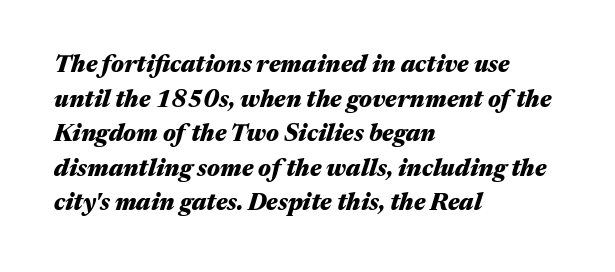
{"italic": "yes", "lean": "right", "slant_degrees": 17, "bold": "yes", "underline": "no", "align": "left", "line_spacing": "normal", "line_spacing_ratio": 1.44, "letter_spacing": "normal", "letter_spacing_em": 0.0, "glyph_px": 24}
